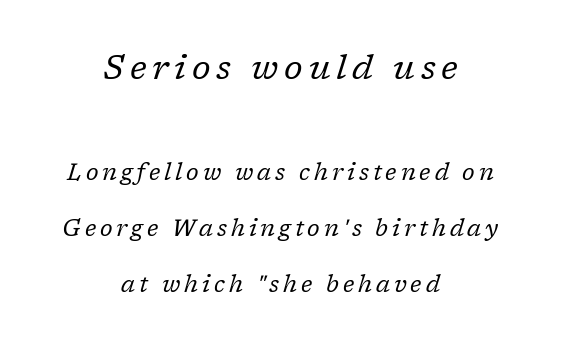
A quiet, ordinary-to-light weight characterises the typeface. The glyphs are unaccompanied by any horizontal stroke below them. Airy leading. A centered setting, common on invitations and titles, is used for this passage.
